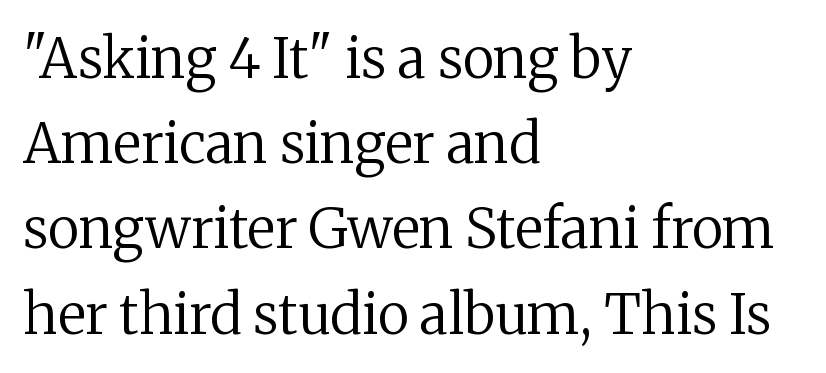
{"serif": "yes", "italic": "no", "bold": "no", "weight": "regular", "width": "normal", "stroke_contrast": "medium", "x_height": "medium", "monospaced": "no", "underline": "no", "align": "left", "line_spacing": "normal", "line_spacing_ratio": 1.55, "letter_spacing": "normal", "letter_spacing_em": 0.0, "glyph_px": 55}
